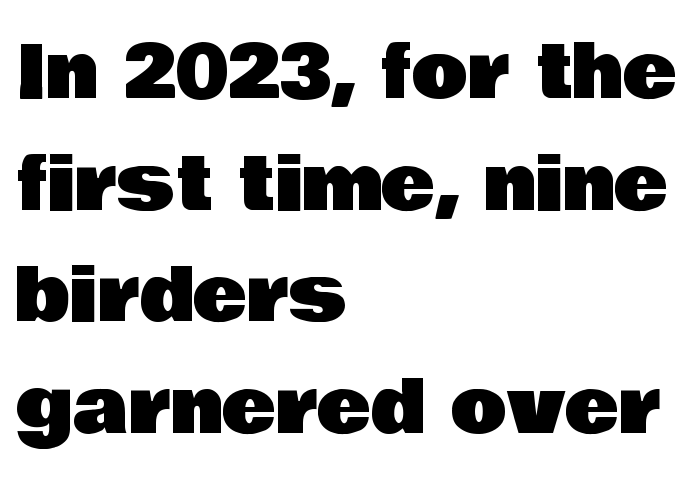
The letters sit at their default tracking, neither squeezed nor spread. Font category for this specimen: sans-serif. Just letters on the line, the space beneath them empty. The passage shown stacks its lines at a standard gap. The typesetter chose a ragged-right arrangement here.
